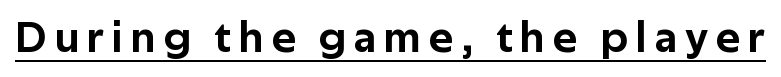
{"serif": "no", "italic": "no", "width": "normal", "stroke_contrast": "low", "x_height": "medium", "monospaced": "no", "underline": "yes", "glyph_px": 45}
